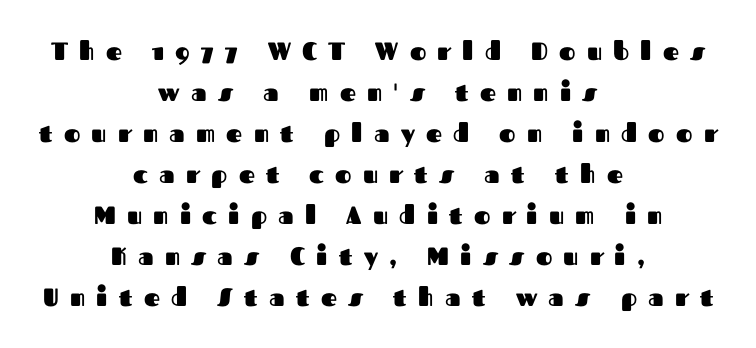
Q: Is the text bold? A: Yes.
Q: Is the text italic (slanted)? A: No, it is upright.
Q: Is the text underlined? A: No.
Q: How is the paragraph aligned? A: Centered.
Q: Is the spacing between letters normal or unusually wide? A: Unusually wide.
Q: Is the spacing between lines tight, normal or loose? A: Normal.
